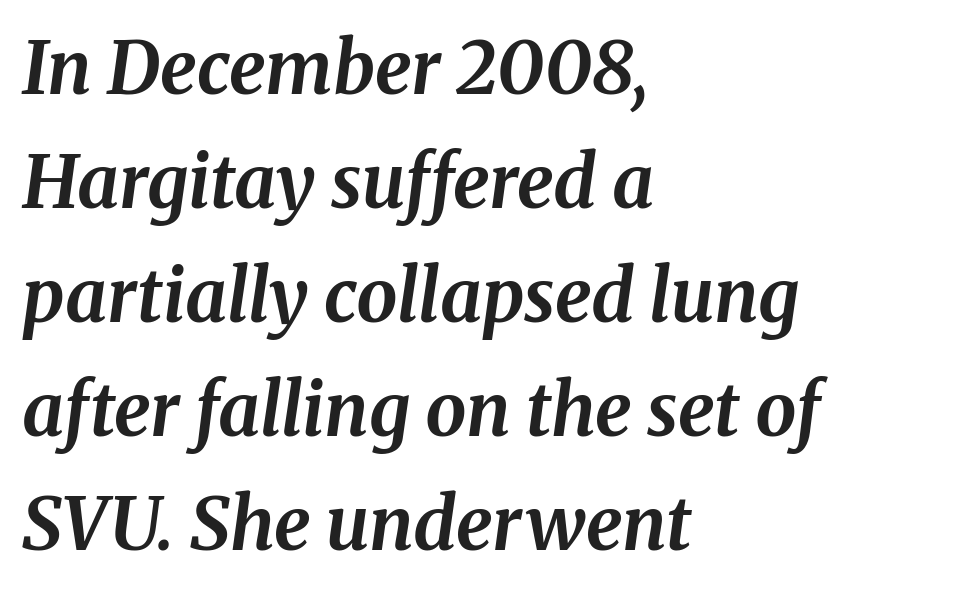
{"italic": "yes", "lean": "right", "slant_degrees": 8, "bold": "yes", "weight": "bold", "width": "normal", "stroke_contrast": "medium", "x_height": "medium", "monospaced": "no", "underline": "no", "align": "left", "line_spacing": "normal", "line_spacing_ratio": 1.56, "letter_spacing": "normal", "letter_spacing_em": 0.0, "glyph_px": 73}
